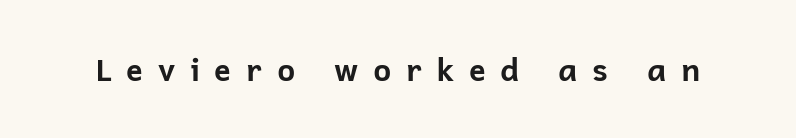
Q: Is the text bold? A: Yes.
Q: Is the text italic (slanted)? A: No, it is upright.
Q: Is the typeface a serif or a sans-serif typeface? A: Sans-serif.
Q: Is the text underlined? A: No.
Q: Is the spacing between letters normal or unusually wide? A: Unusually wide.
Q: Width (condensed, normal, or wide)? A: Normal.
Q: Stroke contrast? A: Low.
Q: x-height? A: Medium.
Q: Monospaced? A: No.
